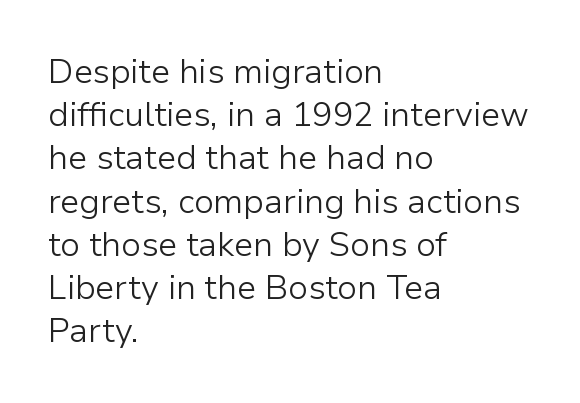
{"serif": "no", "italic": "no", "bold": "no", "weight": "light", "width": "normal", "stroke_contrast": "low", "x_height": "medium", "monospaced": "no", "underline": "no", "align": "left", "line_spacing": "normal", "line_spacing_ratio": 1.27, "letter_spacing": "normal", "letter_spacing_em": 0.0, "glyph_px": 34}
